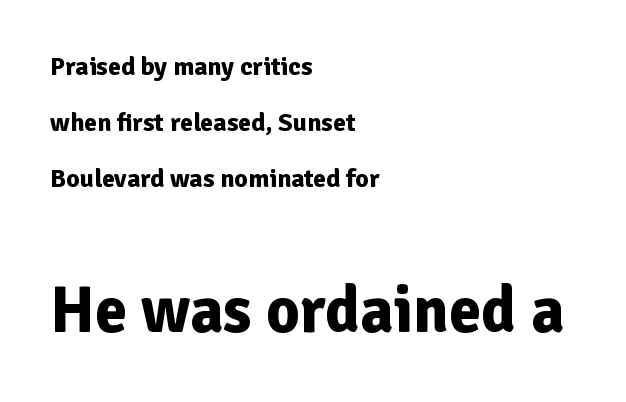
The image shows 65 px bold sans-serif type, upright; set left-aligned, loose line spacing (2.16x), normal letter spacing, not underlined; the second (bottom) block is 2.5x larger; low stroke contrast and a medium x-height.
